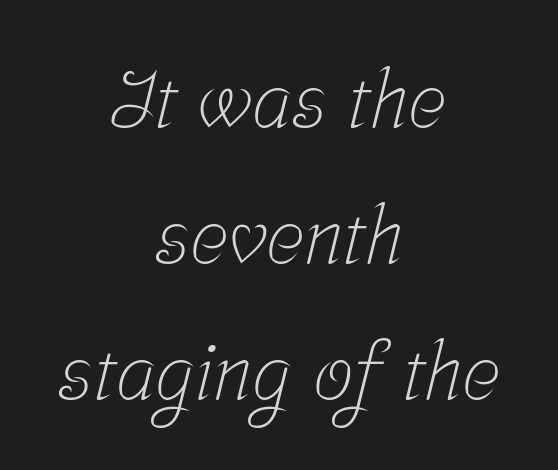
The image shows 80 px light, condensed serif type; set centered, normal line spacing (1.7x), normal letter spacing, not underlined; low stroke contrast and a medium x-height.
